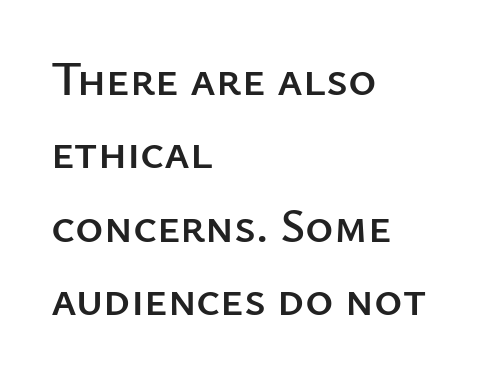
{"serif": "no", "italic": "no", "width": "normal", "stroke_contrast": "low", "x_height": "medium", "monospaced": "no", "underline": "no", "align": "left", "line_spacing": "normal", "line_spacing_ratio": 1.53, "letter_spacing": "normal", "letter_spacing_em": 0.0, "glyph_px": 48}
